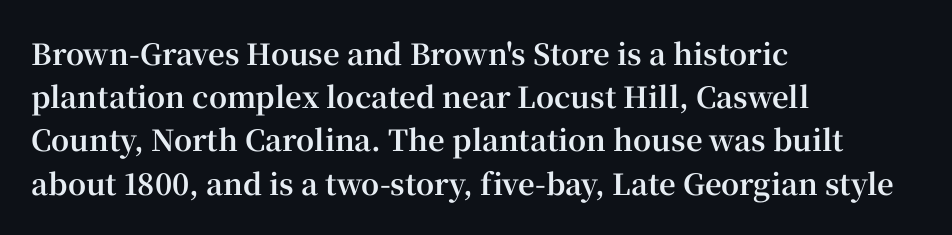
The image shows 29 px bold serif type, upright; set left-aligned, normal line spacing (1.49x), normal letter spacing, not underlined; high stroke contrast and a medium x-height.
